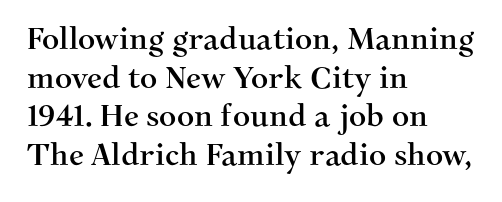
Vertical strokes here are truly vertical. Any mark beneath the type? The region is blank. Leading matches the norm, producing a regular column. Tracking here is standard; glyphs follow each other at the usual distance. Line starts are locked; line ends wander.
